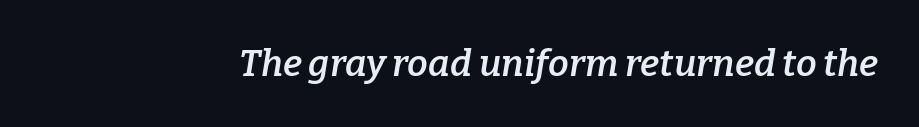
Honestly, there is no underline to notice here at all. The whole block is typeset with a tilt. Short note: letters normally spaced. The face used here is proportionally spaced, like ordinary book or web type.
